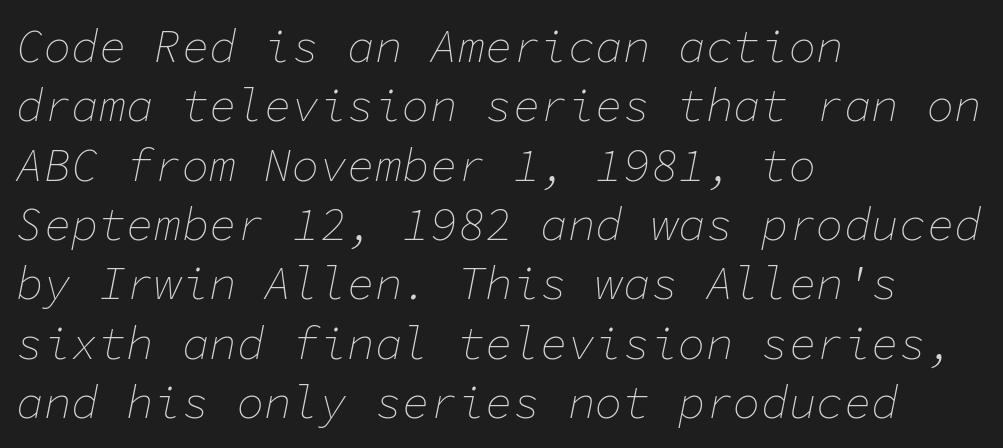
Q: Is the text bold? A: No.
Q: Is the text italic (slanted)? A: Yes, it leans right by about 11 degrees.
Q: Is the text underlined? A: No.
Q: How is the paragraph aligned? A: Left-aligned.
Q: Is the spacing between letters normal or unusually wide? A: Normal.
Q: Is the spacing between lines tight, normal or loose? A: Normal.
Q: Width (condensed, normal, or wide)? A: Normal.
Q: Stroke contrast? A: Low.
Q: x-height? A: Medium.
Q: Monospaced? A: Yes.
